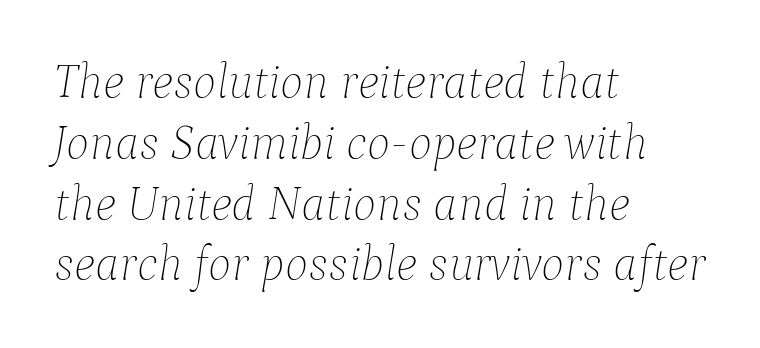
The passage shown is typed in a proportional face where columns would drift. Letter spacing: default. The string is rendered with underlining switched off. A typesetter would mark this as italic. These lines are set flush left with a ragged right edge. Bold? No — there's no thickening of the strokes.
